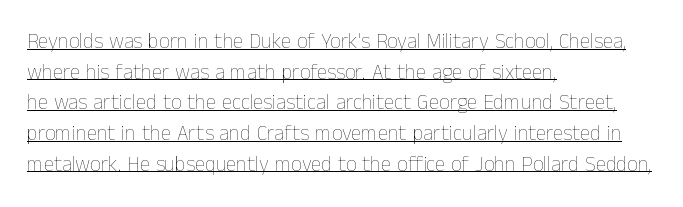
Nothing unusual about the tracking: characters are spaced as the font intends. A normal amount of white space separates one row of letters from the next. No heavy texture on the line: the type isn't bold. Is there any slant? The stems are plumb.
